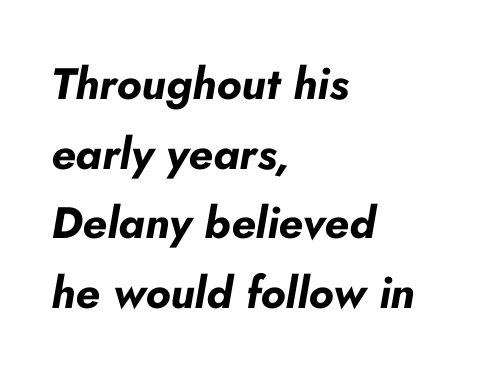
The zone under the glyphs is completely vacant. Default kerning and tracking; the words read as compact shapes. Set as a true bold cut, around the 700 mark. Emphasis-style slanted type is in use.
